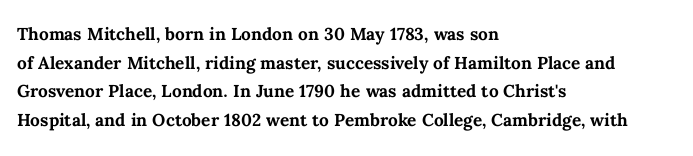
{"italic": "no", "bold": "yes", "underline": "no", "align": "left", "line_spacing": "normal", "line_spacing_ratio": 1.25, "letter_spacing": "normal", "letter_spacing_em": 0.0, "glyph_px": 23}
